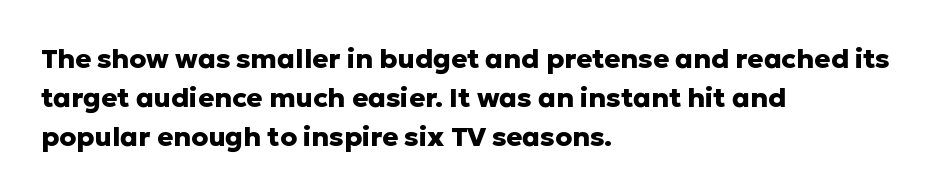
{"italic": "no", "bold": "yes", "underline": "no", "align": "left", "line_spacing": "normal", "line_spacing_ratio": 1.44, "letter_spacing": "normal", "letter_spacing_em": 0.0, "glyph_px": 27}
